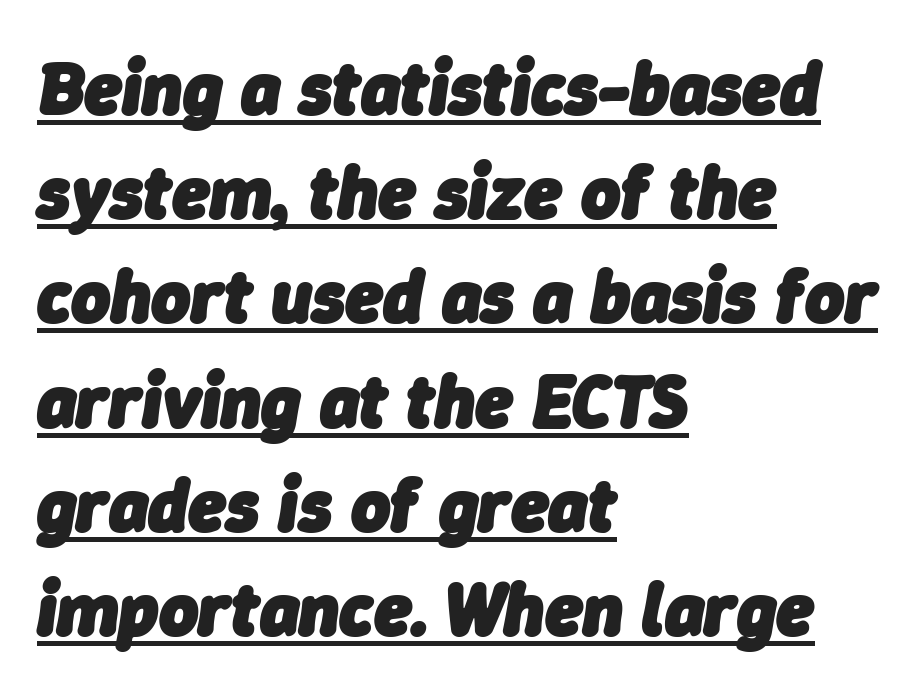
Q: Is the text bold? A: Yes.
Q: Is the text italic (slanted)? A: Yes, it leans right by about 9 degrees.
Q: Is the text underlined? A: Yes.
Q: How is the paragraph aligned? A: Left-aligned.
Q: Is the spacing between letters normal or unusually wide? A: Normal.
Q: Is the spacing between lines tight, normal or loose? A: Normal.
Q: Width (condensed, normal, or wide)? A: Normal.
Q: Stroke contrast? A: Low.
Q: x-height? A: Medium.
Q: Monospaced? A: No.
